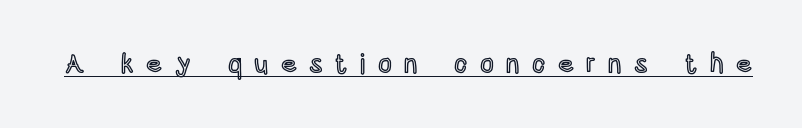
What decoration does the sample have? An underline. Tall strokes in this sample are plumb rather than angled. Here the glyphs are tracked loosely, breaking word shapes into spaced letters.
